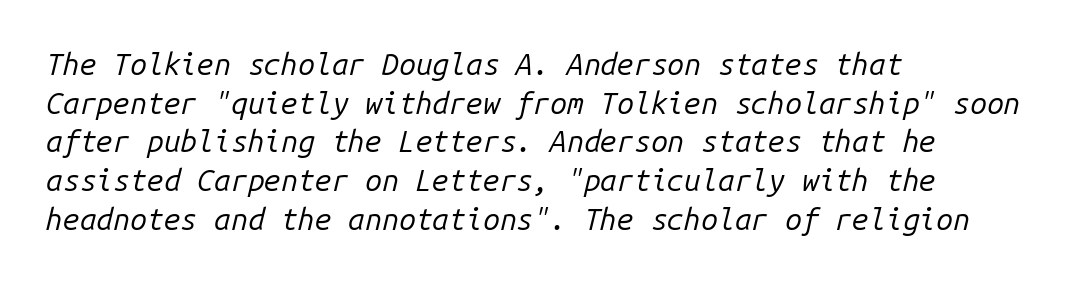
Q: Is the text bold? A: No.
Q: Is the text italic (slanted)? A: Yes, it leans right by about 14 degrees.
Q: Is the text underlined? A: No.
Q: How is the paragraph aligned? A: Left-aligned.
Q: Is the spacing between letters normal or unusually wide? A: Normal.
Q: Is the spacing between lines tight, normal or loose? A: Normal.
Q: Width (condensed, normal, or wide)? A: Normal.
Q: Stroke contrast? A: Low.
Q: x-height? A: Medium.
Q: Monospaced? A: Yes.
